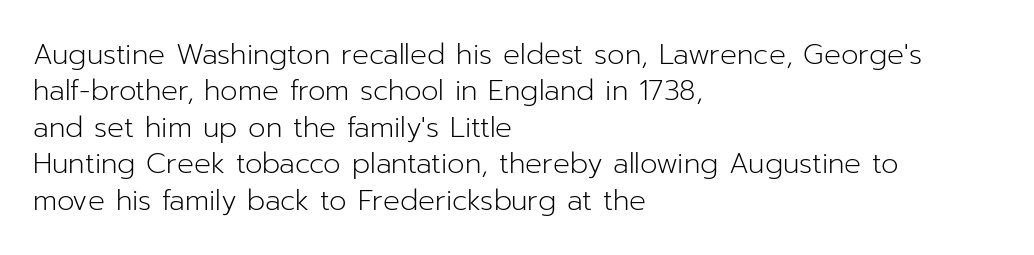
{"serif": "no", "italic": "no", "bold": "no", "weight": "light", "width": "normal", "stroke_contrast": "low", "x_height": "medium", "monospaced": "no", "underline": "no", "align": "left", "line_spacing": "normal", "line_spacing_ratio": 1.3, "letter_spacing": "normal", "letter_spacing_em": 0.0, "glyph_px": 28}
